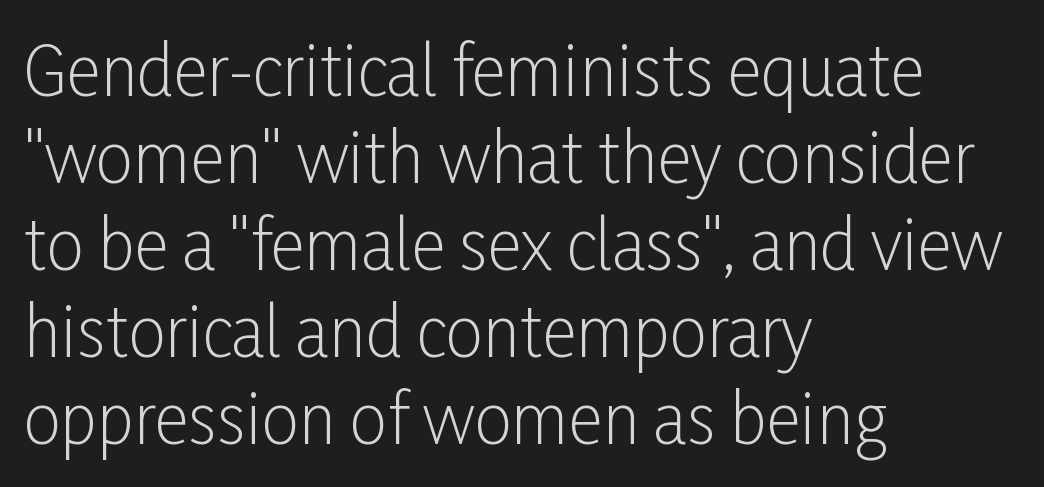
Q: Is the text bold? A: No.
Q: Is the text italic (slanted)? A: No, it is upright.
Q: Is the typeface a serif or a sans-serif typeface? A: Sans-serif.
Q: Is the text underlined? A: No.
Q: How is the paragraph aligned? A: Left-aligned.
Q: Is the spacing between letters normal or unusually wide? A: Normal.
Q: Is the spacing between lines tight, normal or loose? A: Normal.
Q: Width (condensed, normal, or wide)? A: Condensed.
Q: Stroke contrast? A: Low.
Q: x-height? A: Medium.
Q: Monospaced? A: No.
